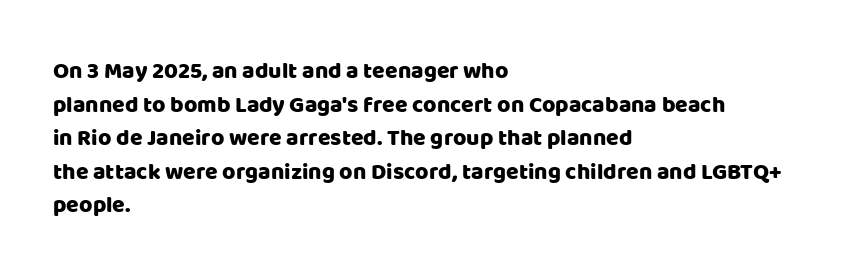
Notice how the passage keeps a crisp vertical edge on the left only. Ascenders rise straight up at ninety degrees. The passage shown is not underscored anywhere. Tracking value appears to be zero — textbook default spacing.
